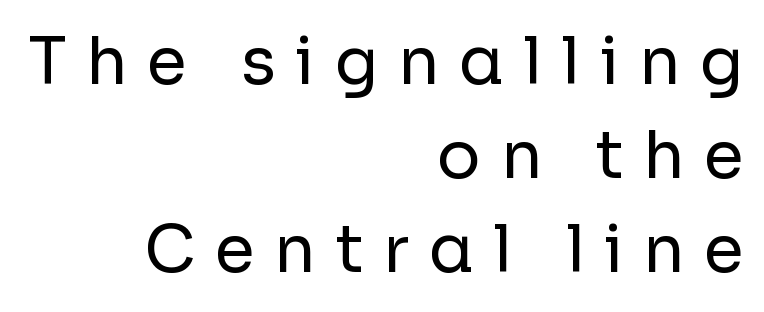
I'd call this a sans setting — the letters go barefoot. The rendering uses natural spacing where letterforms have individual widths. Successive baselines arrive at the customary interval. Vertical strokes here are truly vertical. The horizontal fit of the characters is loose and conspicuously gappy.
